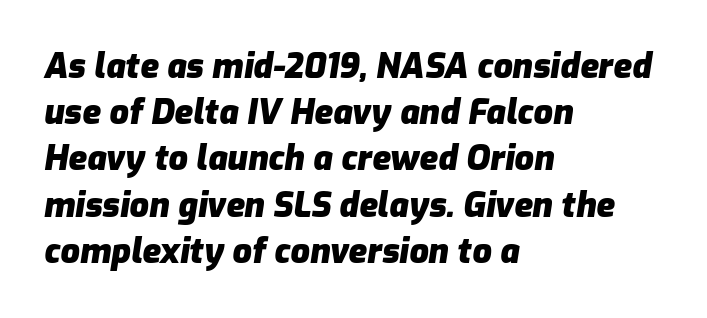
Q: Is the text bold? A: Yes.
Q: Is the text italic (slanted)? A: Yes, it leans right by about 9 degrees.
Q: Is the text underlined? A: No.
Q: How is the paragraph aligned? A: Left-aligned.
Q: Is the spacing between letters normal or unusually wide? A: Normal.
Q: Is the spacing between lines tight, normal or loose? A: Normal.
Q: Width (condensed, normal, or wide)? A: Normal.
Q: Stroke contrast? A: Low.
Q: x-height? A: Medium.
Q: Monospaced? A: No.
